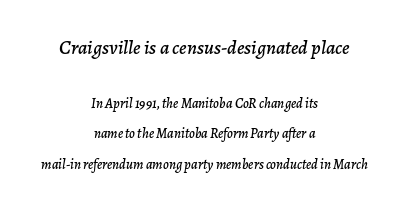
Students, note that the glyphs here touch the page at normal intervals. The upper block of text is set noticeably larger than the block beneath it. You could fit nearly another row in the gap between these rows. Neither beginnings nor endings align; midpoints do.
